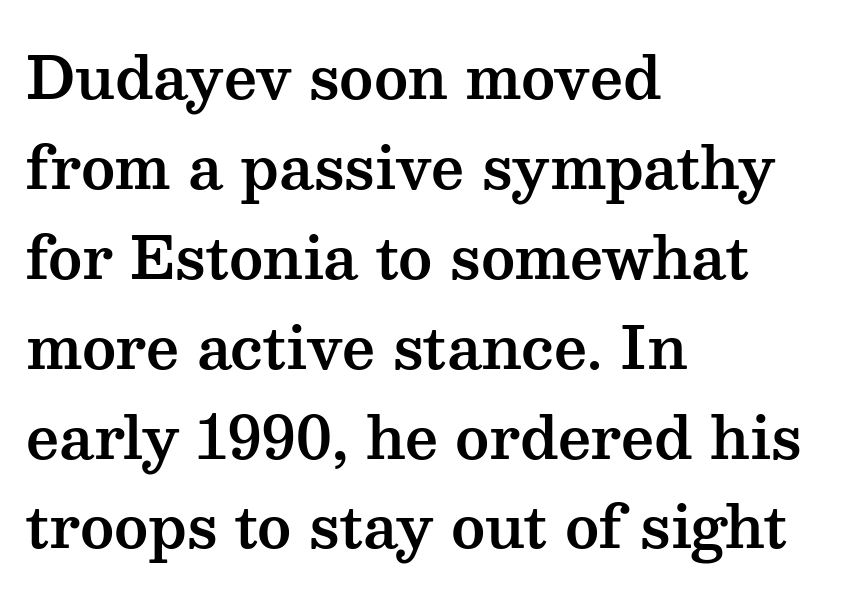
The image shows 58 px wide serif type, upright; set left-aligned, normal line spacing (1.55x), normal letter spacing, not underlined; medium stroke contrast and a medium x-height.
